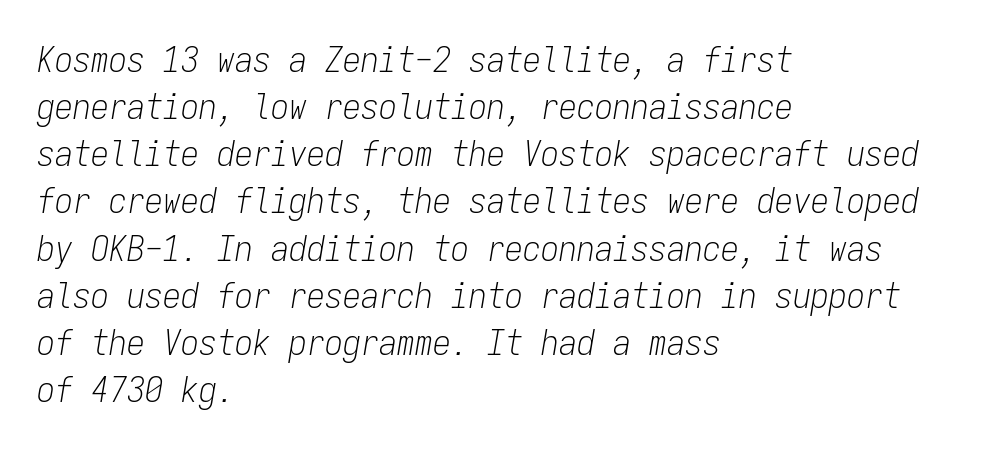
The image shows 36 px light, condensed type, italic (leaning right), monospaced; set left-aligned, normal line spacing (1.31x), normal letter spacing, not underlined; low stroke contrast and a medium x-height.
